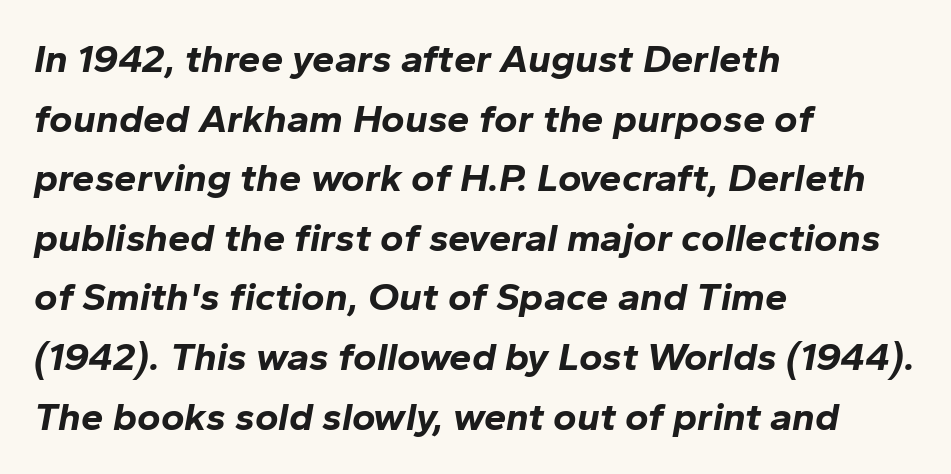
Q: Is the text bold? A: Yes.
Q: Is the text italic (slanted)? A: Yes, it leans right by about 10 degrees.
Q: Is the text underlined? A: No.
Q: How is the paragraph aligned? A: Left-aligned.
Q: Is the spacing between letters normal or unusually wide? A: Normal.
Q: Is the spacing between lines tight, normal or loose? A: Normal.
Q: Width (condensed, normal, or wide)? A: Normal.
Q: Stroke contrast? A: Low.
Q: x-height? A: Medium.
Q: Monospaced? A: No.
